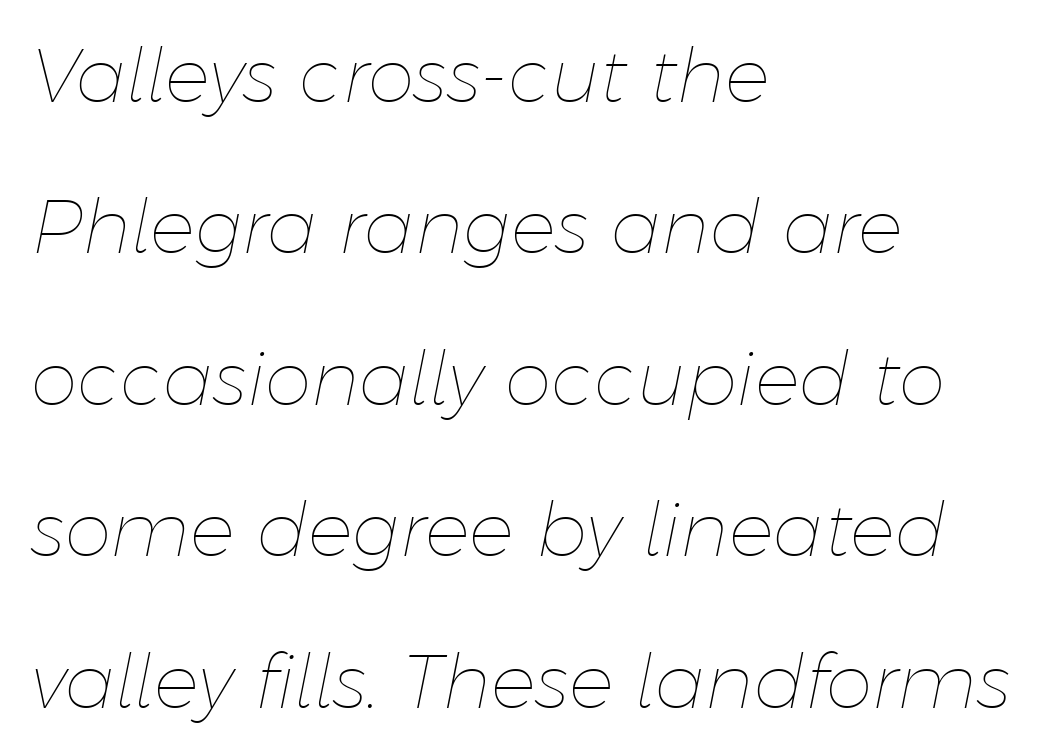
{"italic": "yes", "lean": "right", "slant_degrees": 11, "bold": "no", "weight": "thin", "width": "normal", "stroke_contrast": "low", "x_height": "medium", "monospaced": "no", "underline": "no", "align": "left", "line_spacing": "loose", "line_spacing_ratio": 2.02, "letter_spacing": "normal", "letter_spacing_em": 0.0, "glyph_px": 75}
